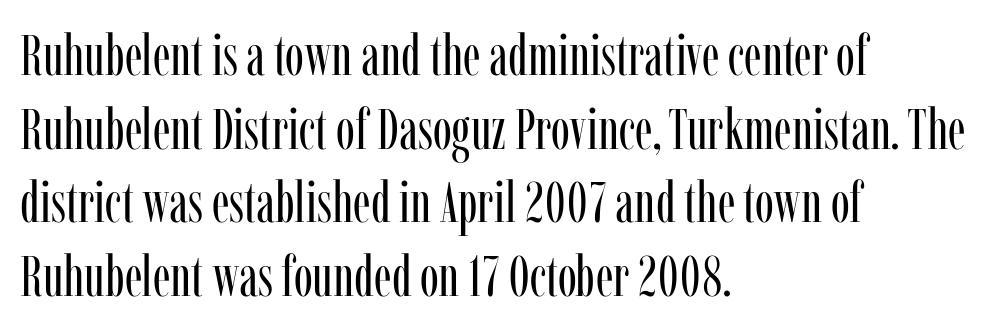
The image shows 57 px regular-weight, condensed serif type, upright; set left-aligned, normal line spacing (1.29x), normal letter spacing, not underlined; low stroke contrast and a medium x-height.
